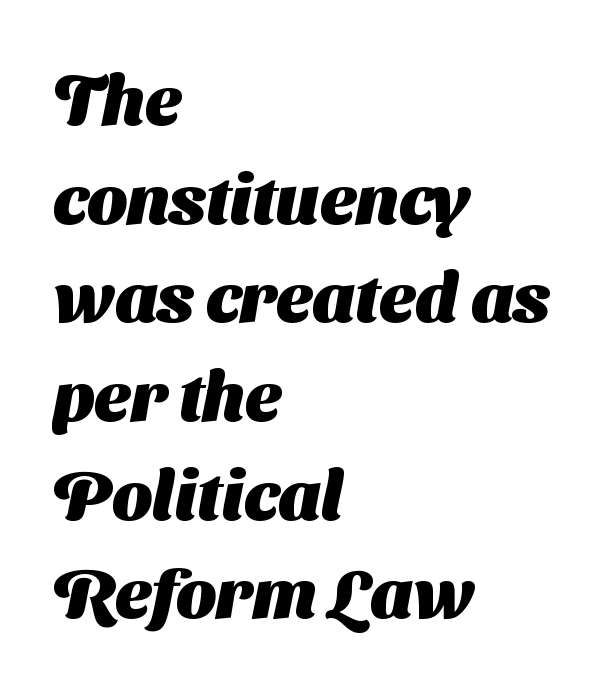
The image shows 70 px heavy sans-serif type; set left-aligned, normal line spacing (1.41x), normal letter spacing, not underlined; medium stroke contrast and a medium x-height.
